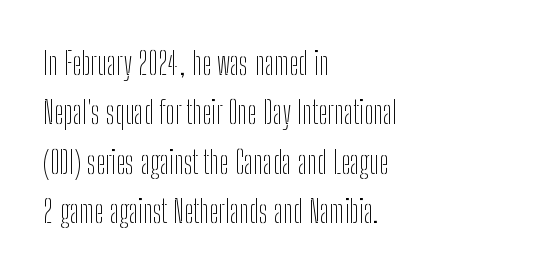
The passage shown is typed in a proportional face where columns would drift. Left-aligned paragraph, ragged on the right. Summary of weight: not heavy and not bold. Compared with typical body copy, the letter spacing here is the same. In terms of posture, this sample is upright.
